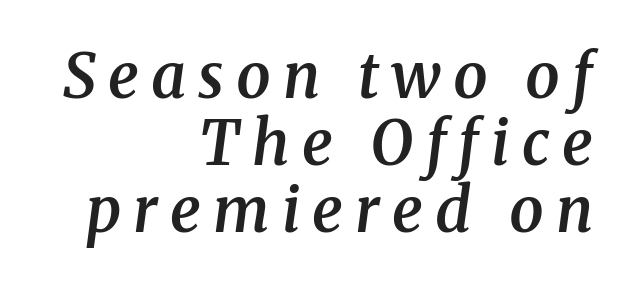
Q: Is the text bold? A: Semi-bold.
Q: Is the text italic (slanted)? A: Yes, it leans right by about 8 degrees.
Q: Is the typeface a serif or a sans-serif typeface? A: Serif.
Q: Is the text underlined? A: No.
Q: How is the paragraph aligned? A: Right-aligned.
Q: Is the spacing between letters normal or unusually wide? A: Unusually wide.
Q: Is the spacing between lines tight, normal or loose? A: Tight.
Q: Width (condensed, normal, or wide)? A: Normal.
Q: Stroke contrast? A: Medium.
Q: x-height? A: Medium.
Q: Monospaced? A: No.
